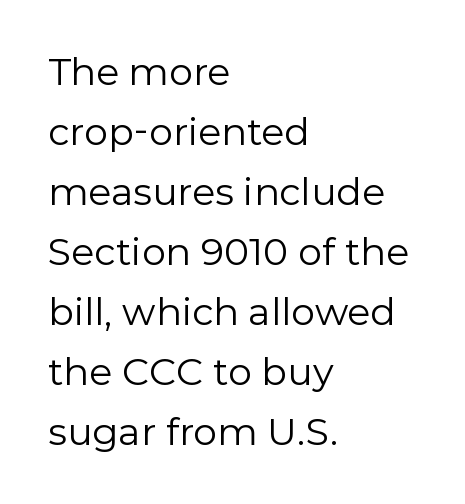
{"serif": "no", "italic": "no", "bold": "no", "weight": "regular", "width": "normal", "stroke_contrast": "low", "x_height": "medium", "monospaced": "no", "underline": "no", "align": "left", "line_spacing": "normal", "line_spacing_ratio": 1.58, "letter_spacing": "normal", "letter_spacing_em": 0.0, "glyph_px": 38}
